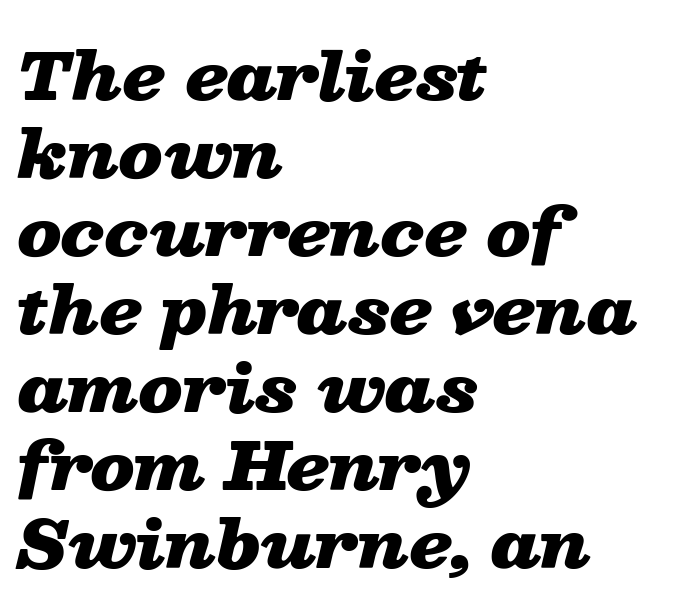
{"italic": "yes", "lean": "right", "slant_degrees": 13, "bold": "yes", "weight": "heavy", "width": "wide", "stroke_contrast": "low", "x_height": "medium", "monospaced": "no", "underline": "no", "align": "left", "line_spacing_ratio": 1.2, "letter_spacing": "normal", "letter_spacing_em": 0.0, "glyph_px": 65}
